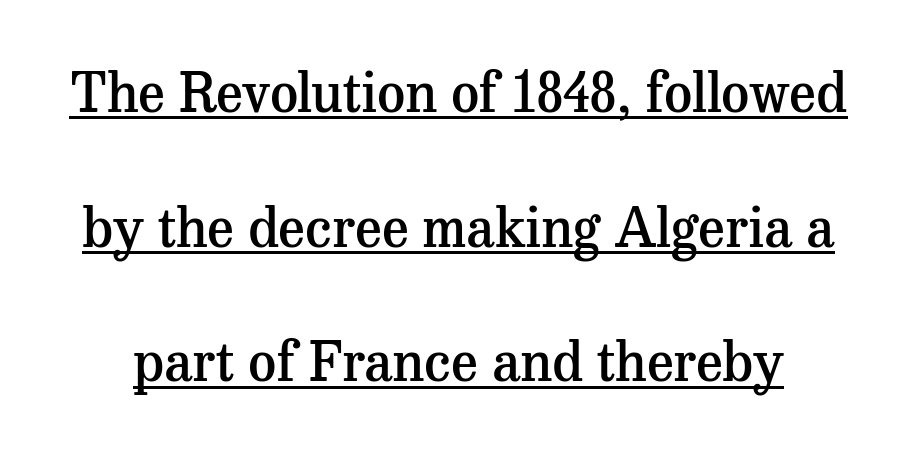
Q: Is the text bold? A: Semi-bold.
Q: Is the text italic (slanted)? A: No, it is upright.
Q: Is the typeface a serif or a sans-serif typeface? A: Serif.
Q: Is the text underlined? A: Yes.
Q: Is the spacing between letters normal or unusually wide? A: Normal.
Q: Is the spacing between lines tight, normal or loose? A: Loose.
Q: Width (condensed, normal, or wide)? A: Normal.
Q: Stroke contrast? A: Medium.
Q: x-height? A: Medium.
Q: Monospaced? A: No.
